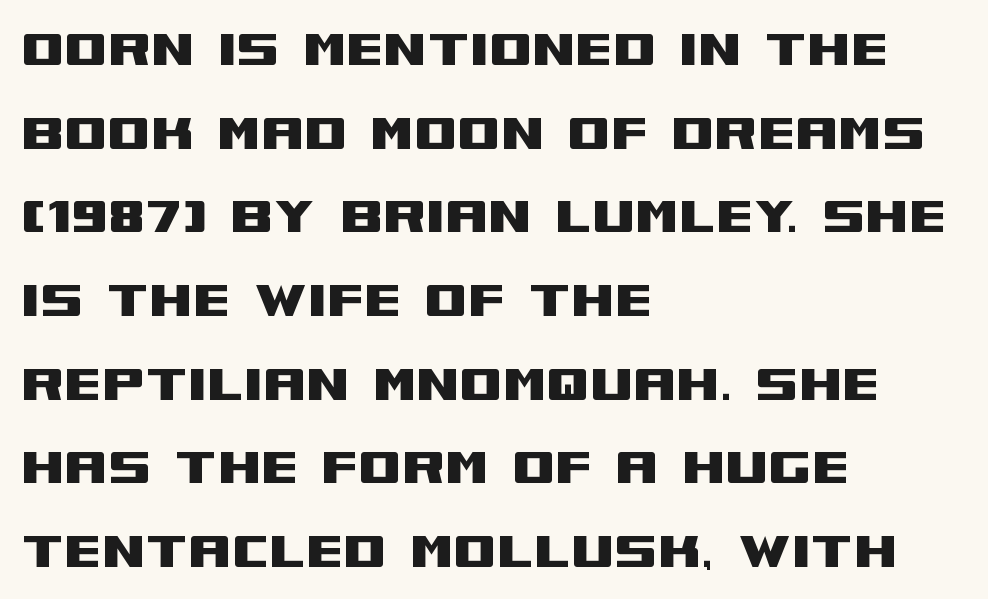
Q: Is the text italic (slanted)? A: No, it is upright.
Q: Is the typeface a serif or a sans-serif typeface? A: Sans-serif.
Q: Is the text underlined? A: No.
Q: How is the paragraph aligned? A: Left-aligned.
Q: Is the spacing between letters normal or unusually wide? A: Normal.
Q: Is the spacing between lines tight, normal or loose? A: Normal.
Q: Width (condensed, normal, or wide)? A: Wide.
Q: Stroke contrast? A: Medium.
Q: x-height? A: Large.
Q: Monospaced? A: No.
